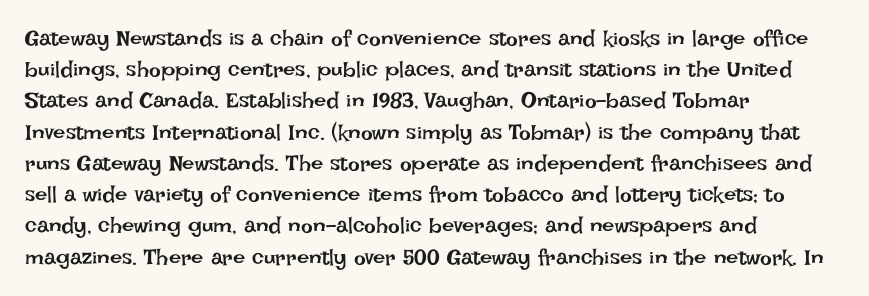
{"italic": "no", "bold": "no", "underline": "no", "align": "left", "line_spacing": "normal", "line_spacing_ratio": 1.42, "letter_spacing": "normal", "letter_spacing_em": 0.0, "glyph_px": 22}
